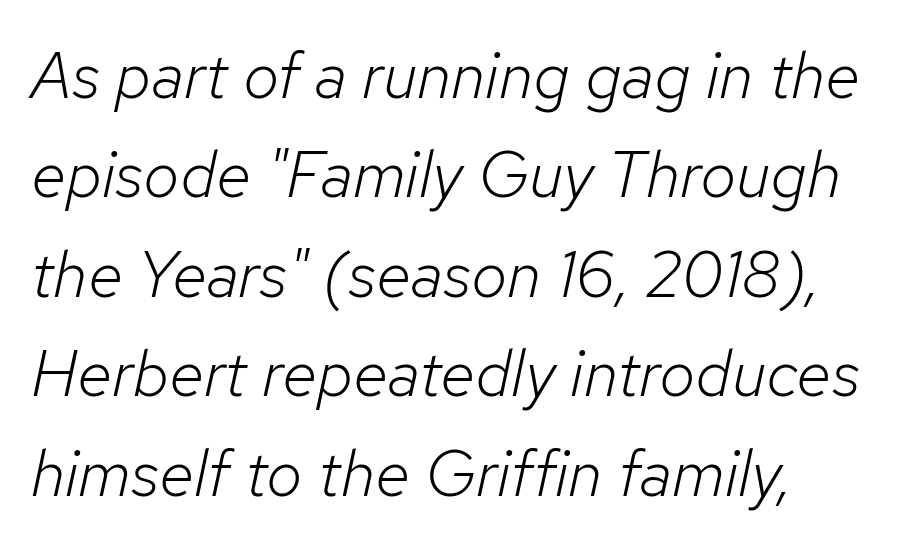
The image shows 65 px light type, italic (leaning right); set normal line spacing (1.53x), normal letter spacing, not underlined; low stroke contrast and a medium x-height.
